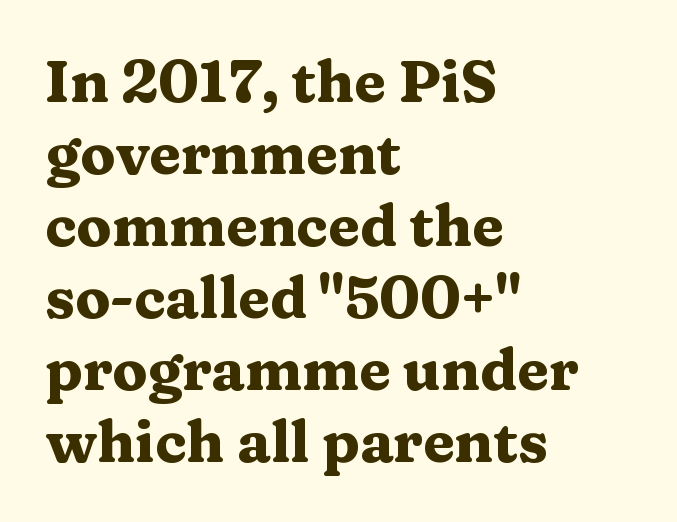
{"serif": "yes", "italic": "no", "bold": "yes", "weight": "heavy", "width": "wide", "stroke_contrast": "medium", "x_height": "medium", "monospaced": "no", "underline": "no", "align": "left", "line_spacing_ratio": 1.24, "letter_spacing": "normal", "letter_spacing_em": 0.0, "glyph_px": 58}
